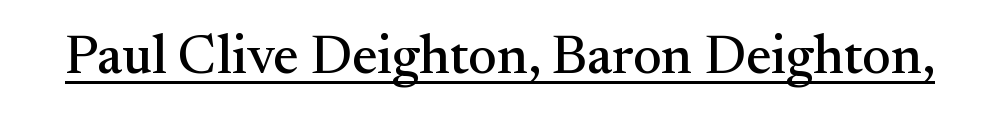
{"serif": "yes", "italic": "no", "width": "normal", "stroke_contrast": "medium", "x_height": "small", "monospaced": "no", "underline": "yes", "letter_spacing": "normal", "letter_spacing_em": 0.0, "glyph_px": 55}
